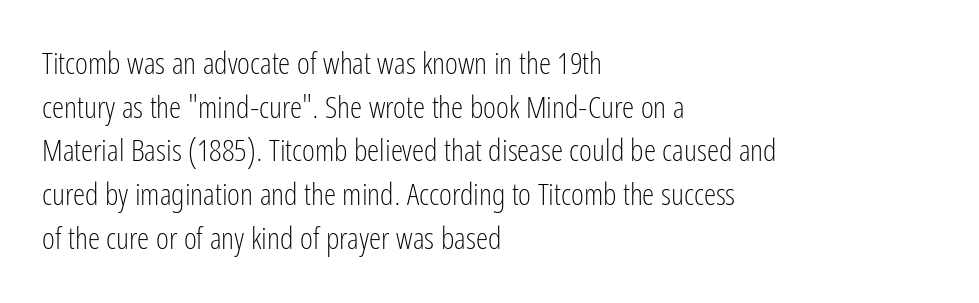
The strokes are not fattened; the text isn't bold. Has an underline been added? It has not. Character widths vary here, with narrow letters taking less room than wide ones. Serif or sans? Sans — the stroke terminals are bare.
